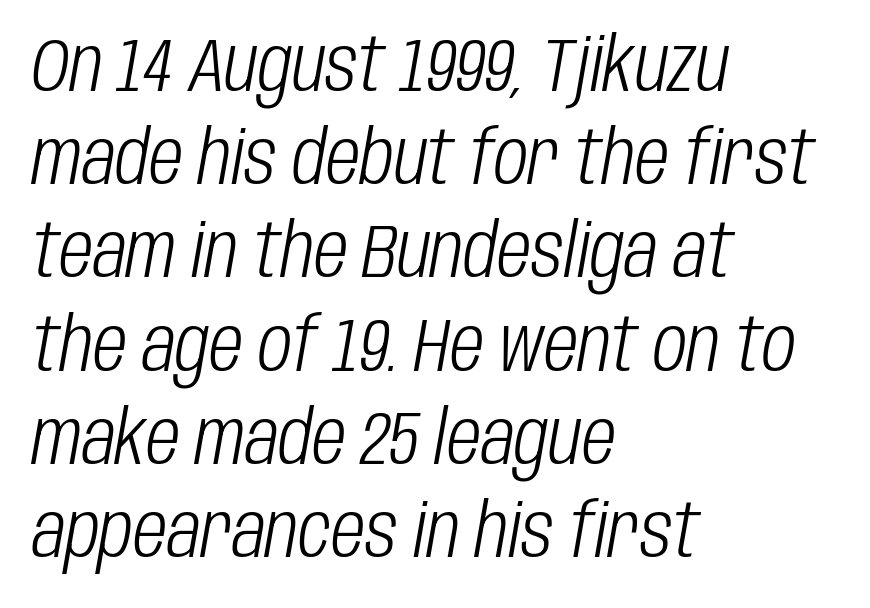
The rendering uses natural spacing where letterforms have individual widths. Is there much room between lines? A standard amount, neither cramped nor airy. In CSS terms this would be text-align: left. Stems and bowls with no extra thickness — not bold. Each word holds together tightly as a unit, with standard inter-letter gaps. Italic? Definitely — the glyphs are oblique.
